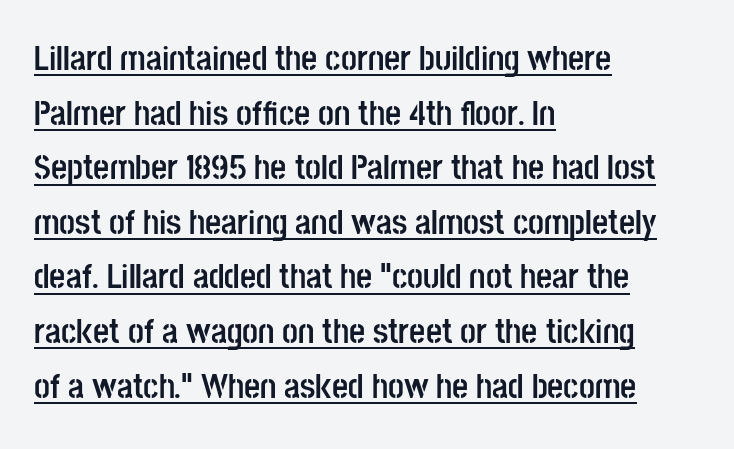
{"serif": "no", "italic": "no", "bold": "yes", "weight": "semibold", "width": "condensed", "stroke_contrast": "low", "x_height": "large", "monospaced": "no", "underline": "yes", "align": "left", "line_spacing": "normal", "line_spacing_ratio": 1.56, "letter_spacing": "normal", "letter_spacing_em": 0.0, "glyph_px": 35}
